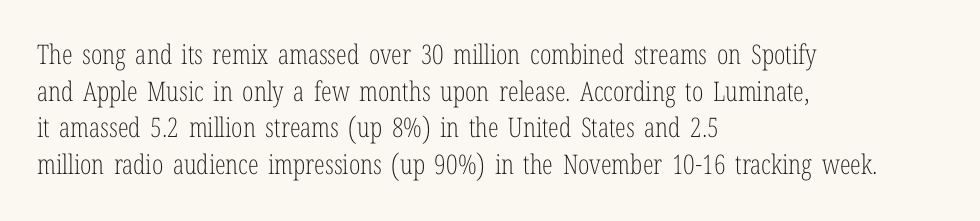
The image shows 27 px text type, upright; set left-aligned, normal line spacing (1.36x), normal letter spacing, not underlined.
